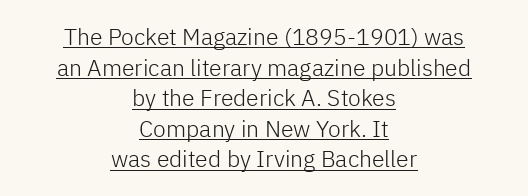
Weight: regular or lighter. Italic: no, the glyphs are upright roman. Quick note: interline space is typical. Is the letter spacing exaggerated? No — it looks like the ordinary default.
